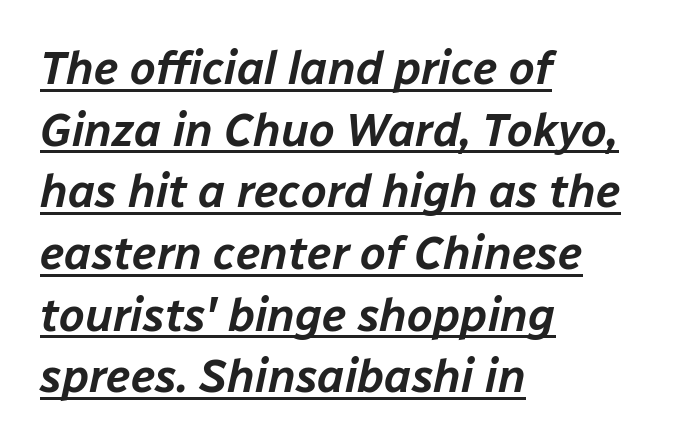
Q: Is the text italic (slanted)? A: Yes, it leans right by about 12 degrees.
Q: Is the text underlined? A: Yes.
Q: How is the paragraph aligned? A: Left-aligned.
Q: Is the spacing between letters normal or unusually wide? A: Normal.
Q: Is the spacing between lines tight, normal or loose? A: Normal.
Q: Width (condensed, normal, or wide)? A: Normal.
Q: Stroke contrast? A: Low.
Q: x-height? A: Medium.
Q: Monospaced? A: No.
